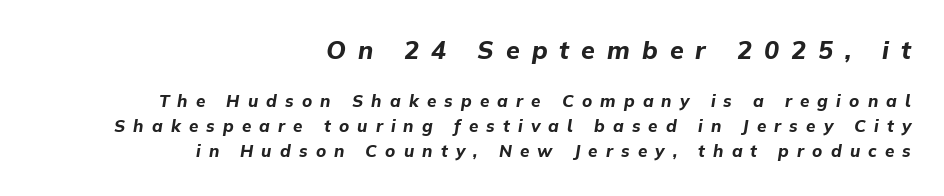
{"italic": "yes", "lean": "right", "slant_degrees": 9, "bold": "yes", "underline": "no", "align": "right", "line_spacing": "normal", "line_spacing_ratio": 1.46, "letter_spacing": "wide", "letter_spacing_em": 0.48, "larger_block": "first", "size_ratio": 1.47, "glyph_px": 25}
